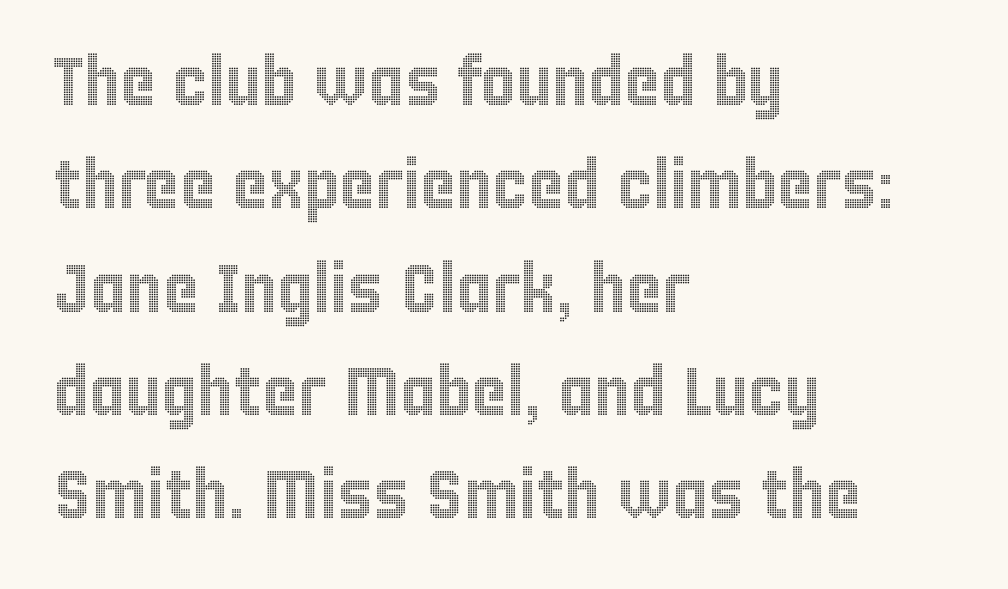
The image shows 68 px condensed type, upright; set left-aligned, normal line spacing (1.52x), normal letter spacing, not underlined; a large x-height.
